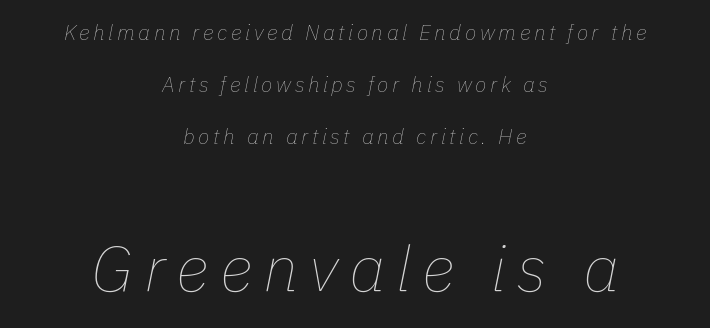
Q: Is the text bold? A: No.
Q: Is the text italic (slanted)? A: Yes, it leans right by about 11 degrees.
Q: Is the text underlined? A: No.
Q: How is the paragraph aligned? A: Centered.
Q: Is the spacing between lines tight, normal or loose? A: Loose.
Q: Which block of text is set in a larger size, the first (top) or the second (bottom)? A: The second (bottom) one.
Q: Width (condensed, normal, or wide)? A: Normal.
Q: Stroke contrast? A: Low.
Q: x-height? A: Medium.
Q: Monospaced? A: No.
